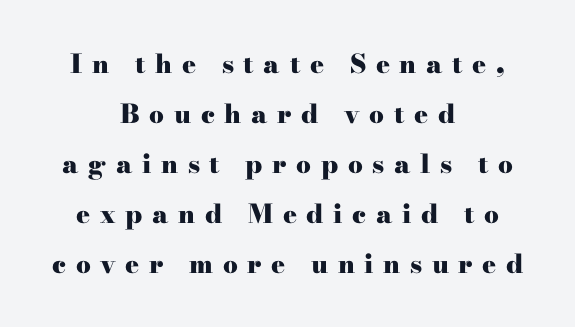
Observe the wide spacing: letters keep a clear distance from each other. Heavy-handed strokes throughout: this text is bold. One glance says open: line gaps are wider than usual. You can tell it's not italic because the verticals are truly vertical.
